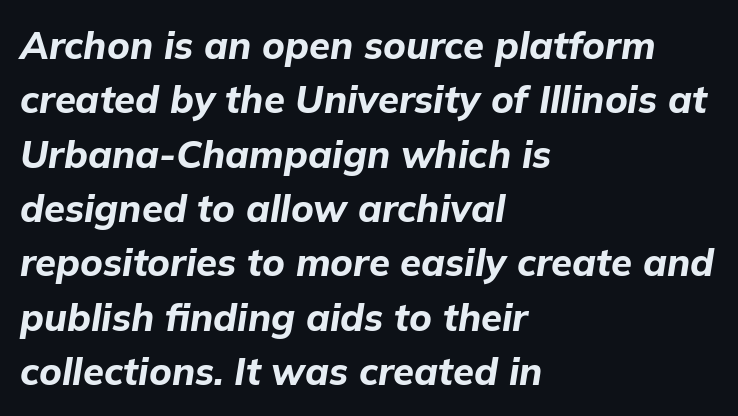
{"italic": "yes", "lean": "right", "slant_degrees": 9, "bold": "yes", "weight": "bold", "width": "normal", "stroke_contrast": "low", "x_height": "medium", "monospaced": "no", "underline": "no", "align": "left", "line_spacing": "normal", "line_spacing_ratio": 1.43, "letter_spacing": "normal", "letter_spacing_em": 0.0, "glyph_px": 38}
